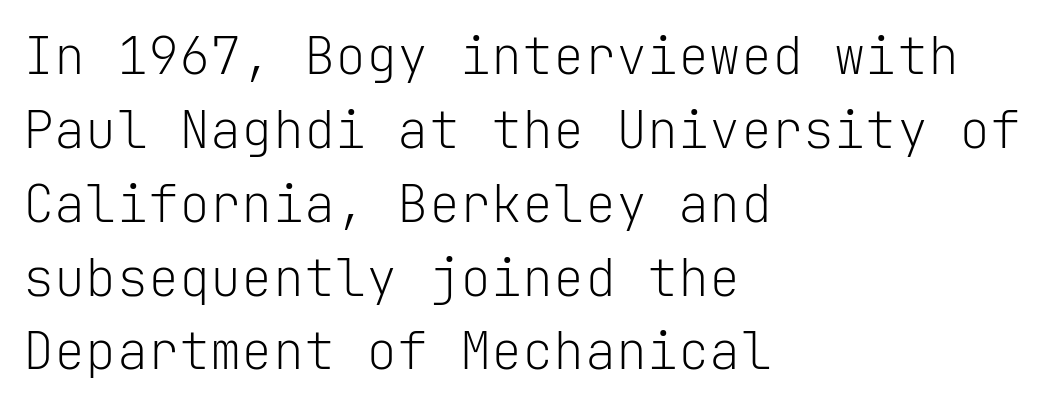
The image shows 52 px light sans-serif type, upright, monospaced; set left-aligned, normal line spacing (1.42x), normal letter spacing, not underlined; low stroke contrast and a medium x-height.
